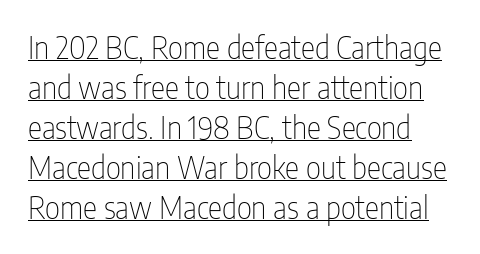
I'd call this a sans setting — the letters go barefoot. Style check: upright. Here the glyphs are tracked normally, forming tight word shapes. Heaviness? Minimal to ordinary, like unemphasized prose. Summary of vertical rhythm: regular, with standard interline spacing.
